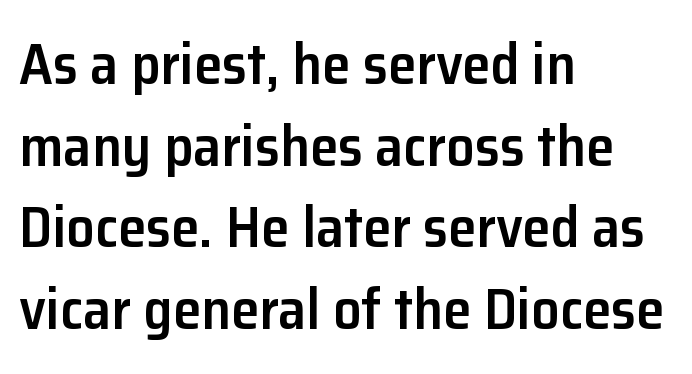
The image shows 57 px semibold sans-serif type, upright; set left-aligned, normal line spacing (1.43x), normal letter spacing, not underlined; low stroke contrast and a medium x-height.
